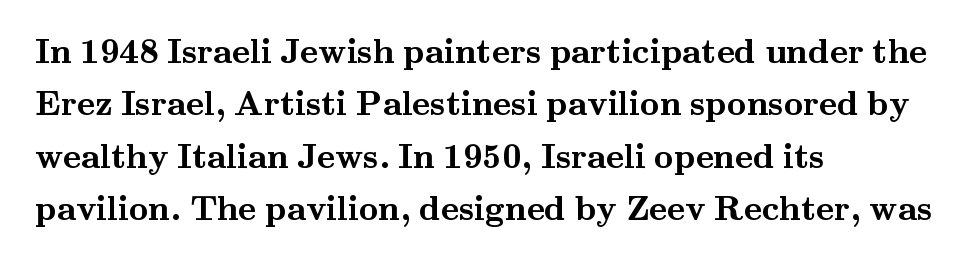
The image shows 34 px semibold, wide serif type, upright; set left-aligned, normal line spacing (1.54x), normal letter spacing, not underlined; medium stroke contrast and a small x-height.
